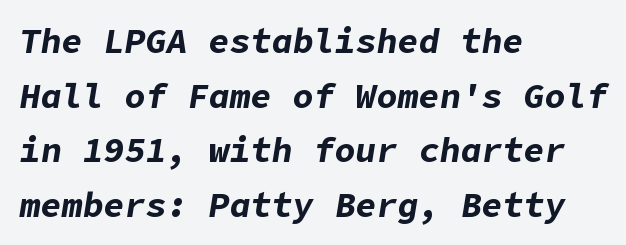
Q: Is the text bold? A: Yes.
Q: Is the text italic (slanted)? A: Yes, it leans right by about 9 degrees.
Q: Is the text underlined? A: No.
Q: How is the paragraph aligned? A: Left-aligned.
Q: Is the spacing between letters normal or unusually wide? A: Normal.
Q: Is the spacing between lines tight, normal or loose? A: Normal.
Q: Width (condensed, normal, or wide)? A: Normal.
Q: Stroke contrast? A: Low.
Q: x-height? A: Medium.
